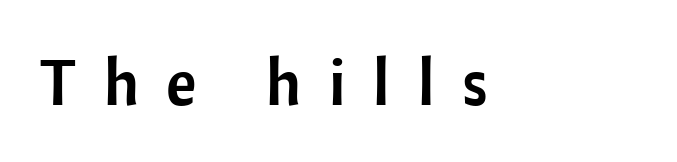
The image shows 65 px sans-serif type, upright; set left-aligned, unusually wide letter spacing (+0.43 em), not underlined; low stroke contrast and a medium x-height.
